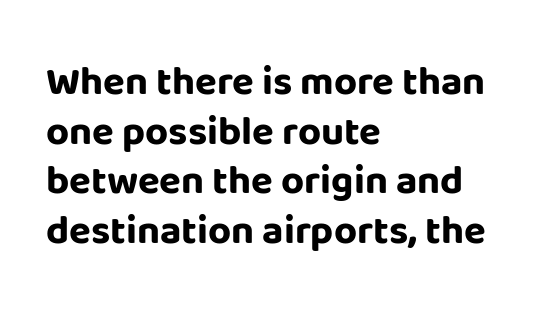
{"serif": "no", "italic": "no", "bold": "yes", "weight": "bold", "width": "normal", "stroke_contrast": "low", "x_height": "large", "monospaced": "no", "underline": "no", "align": "left", "line_spacing_ratio": 1.24, "letter_spacing": "normal", "letter_spacing_em": 0.0, "glyph_px": 40}
